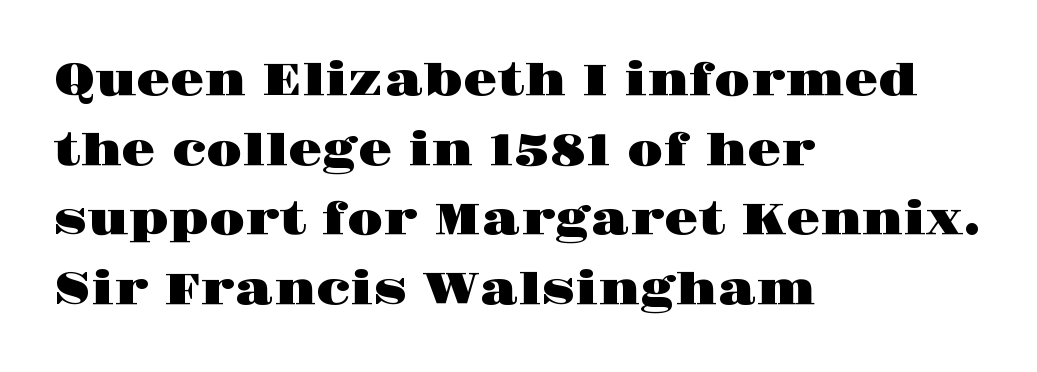
Short note: letters normally spaced. In CSS terms this would be text-align: left. The passage shown is typed in a proportional face where columns would drift. No word sits above an underline.
